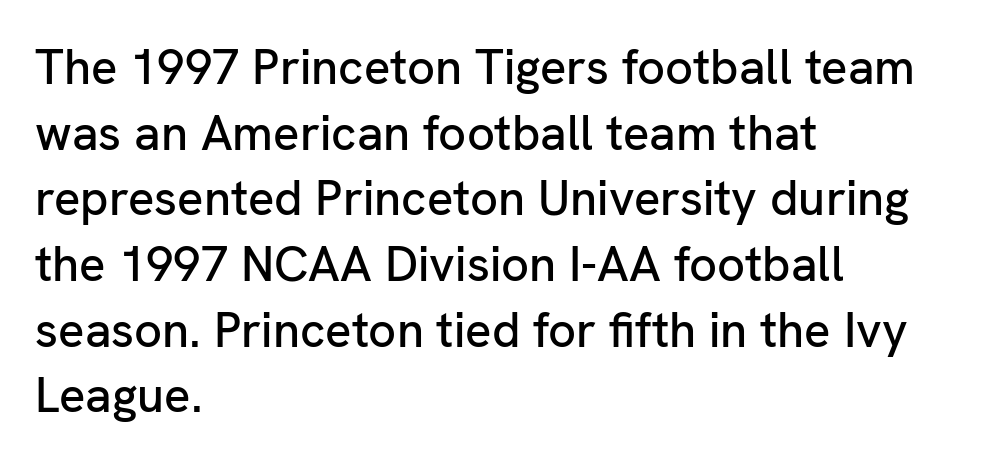
Spacing verdict: proportional, widths tailored to each character. Upright lettering throughout. Line starts are locked; line ends wander. In terms of letterform style, serifs are entirely absent. Reading down the column, the eye jumps a familiar distance to each next line.
